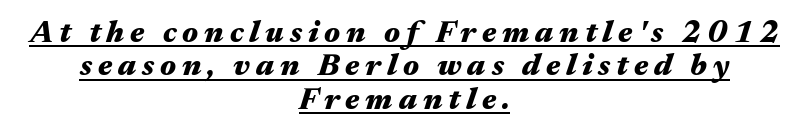
Has an underline been added? It has. A centered setting, common on invitations and titles, is used for this passage. Line spacing here is tight. The typesetting leans heavy: a genuine bold. The glyphs look as if they've been sheared to an angle. Note the varied advance widths — an 'i' is clearly narrower than an 'm'.
